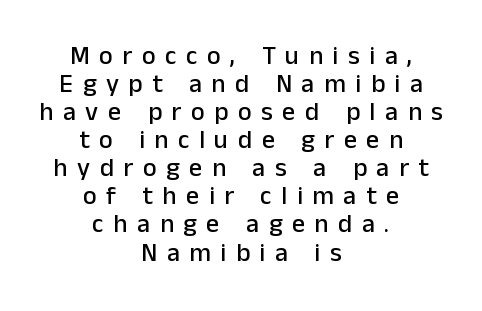
The image shows 26 px text type, upright; set centered, tight line spacing (1.08x), unusually wide letter spacing (+0.37 em), not underlined.
